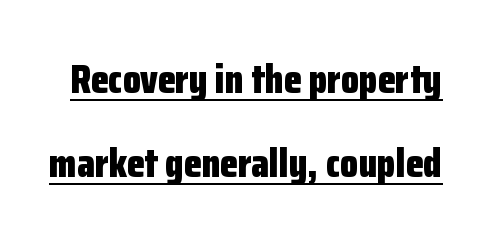
Is this a sans? Yes — the strokes have no serifs. This is heavy type, rendered in bold. Underline: present. Ordinary non-slanted type is in use. Vertically, the passage feels expansive, rows floating well apart. Words appear dense and cohesive because spacing is normal.
